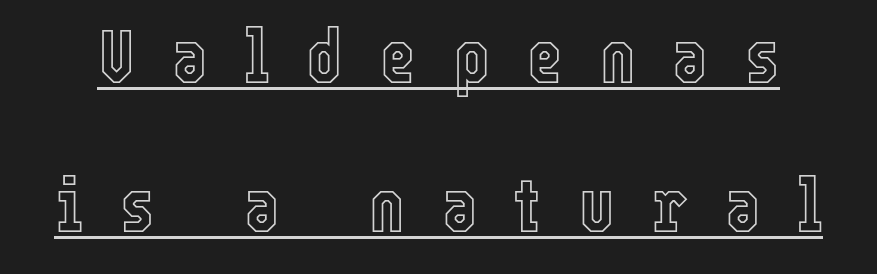
{"italic": "no", "width": "condensed", "x_height": "medium", "monospaced": "no", "underline": "yes", "line_spacing": "loose", "line_spacing_ratio": 1.96, "letter_spacing": "wide", "letter_spacing_em": 0.49, "glyph_px": 76}
